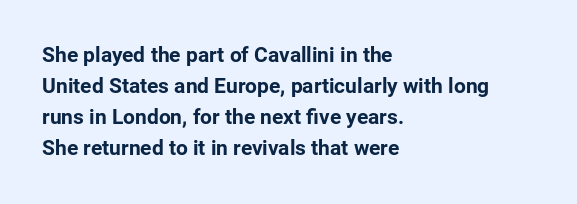
These lines keep a tight, regular rhythm from letter to letter. The typesetting leans heavy: a genuine bold. Line beginnings align vertically; line endings do not. If you drew a line through each stem, it would be perfectly vertical. Letters rest on an invisible, unmarked baseline.
